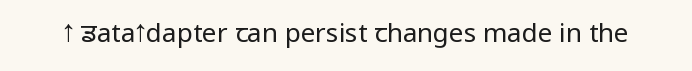
A roman cut, with each character standing at attention. Decoration check: the copy has no underline. The gaps between neighbouring characters are ordinary and unremarkable. Bold? No — there's no thickening of the strokes.
